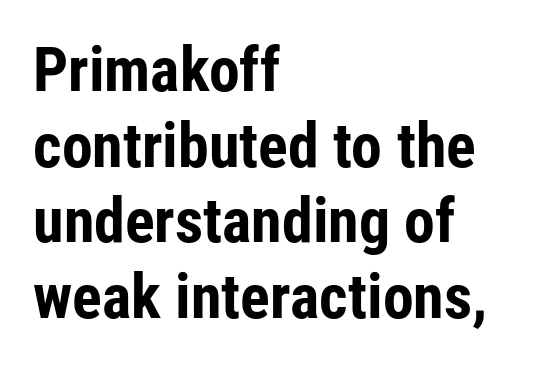
Q: Is the text bold? A: Yes.
Q: Is the text italic (slanted)? A: No, it is upright.
Q: Is the typeface a serif or a sans-serif typeface? A: Sans-serif.
Q: Is the text underlined? A: No.
Q: How is the paragraph aligned? A: Left-aligned.
Q: Is the spacing between letters normal or unusually wide? A: Normal.
Q: Width (condensed, normal, or wide)? A: Condensed.
Q: Stroke contrast? A: Low.
Q: x-height? A: Medium.
Q: Monospaced? A: No.
